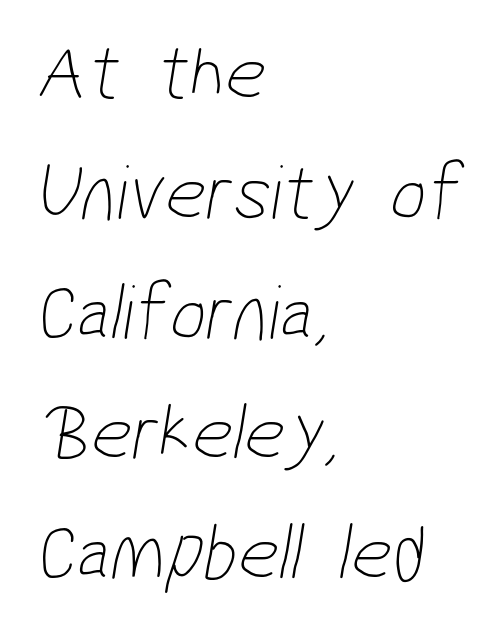
{"serif": "no", "bold": "no", "weight": "thin", "width": "condensed", "stroke_contrast": "low", "x_height": "medium", "monospaced": "no", "underline": "no", "align": "left", "line_spacing": "normal", "line_spacing_ratio": 1.5, "letter_spacing": "normal", "letter_spacing_em": 0.0, "glyph_px": 80}
